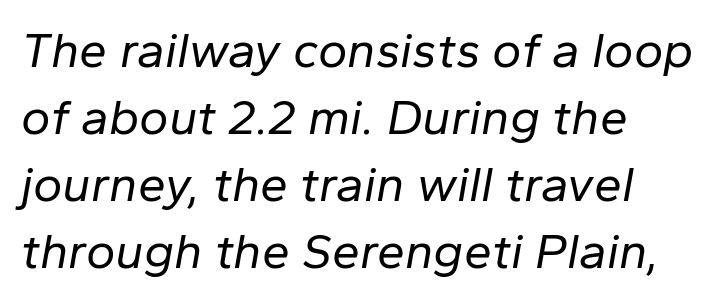
Q: Is the text bold? A: No.
Q: Is the text italic (slanted)? A: Yes, it leans right by about 10 degrees.
Q: Is the text underlined? A: No.
Q: How is the paragraph aligned? A: Left-aligned.
Q: Is the spacing between letters normal or unusually wide? A: Normal.
Q: Is the spacing between lines tight, normal or loose? A: Normal.
Q: Width (condensed, normal, or wide)? A: Normal.
Q: Stroke contrast? A: Low.
Q: x-height? A: Medium.
Q: Monospaced? A: No.
